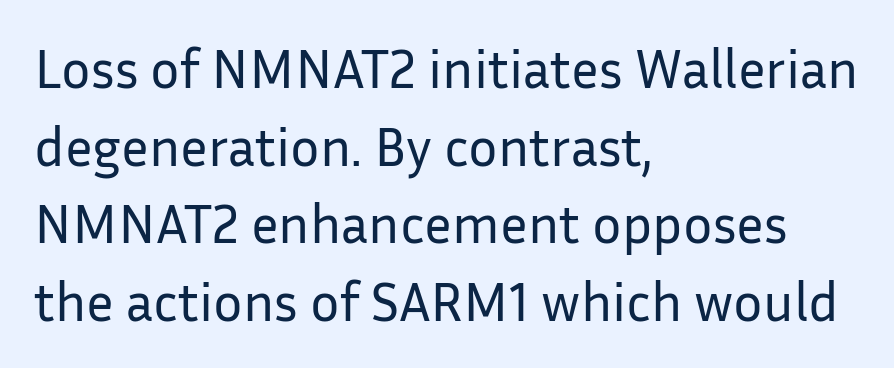
{"serif": "no", "italic": "no", "bold": "no", "weight": "regular", "width": "normal", "stroke_contrast": "low", "x_height": "medium", "monospaced": "no", "underline": "no", "align": "left", "line_spacing": "normal", "line_spacing_ratio": 1.41, "letter_spacing": "normal", "letter_spacing_em": 0.0, "glyph_px": 55}
